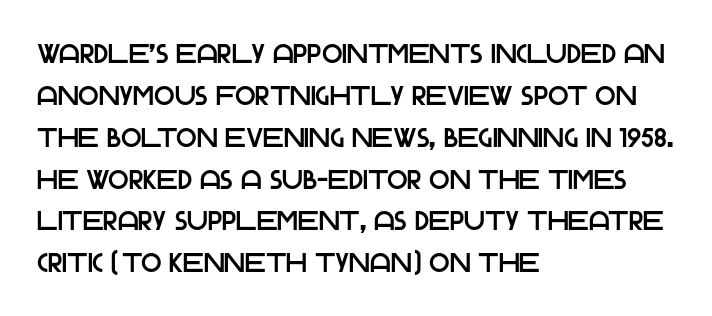
Q: Is the text italic (slanted)? A: No, it is upright.
Q: Is the text underlined? A: No.
Q: How is the paragraph aligned? A: Left-aligned.
Q: Is the spacing between letters normal or unusually wide? A: Normal.
Q: Is the spacing between lines tight, normal or loose? A: Normal.
